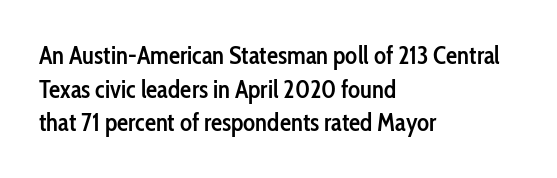
{"italic": "no", "bold": "semi", "underline": "no", "align": "left", "line_spacing": "normal", "line_spacing_ratio": 1.35, "letter_spacing": "normal", "letter_spacing_em": 0.0, "glyph_px": 25}
